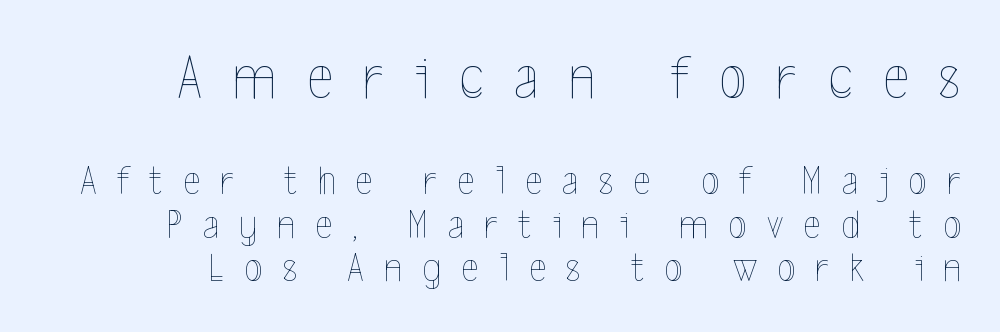
Q: Is the text bold? A: No.
Q: Is the text italic (slanted)? A: No, it is upright.
Q: Is the text underlined? A: No.
Q: How is the paragraph aligned? A: Right-aligned.
Q: Is the spacing between letters normal or unusually wide? A: Unusually wide.
Q: Is the spacing between lines tight, normal or loose? A: Tight.
Q: Which block of text is set in a larger size, the first (top) or the second (bottom)? A: The first (top) one.
Q: Width (condensed, normal, or wide)? A: Condensed.
Q: x-height? A: Medium.
Q: Monospaced? A: No.
